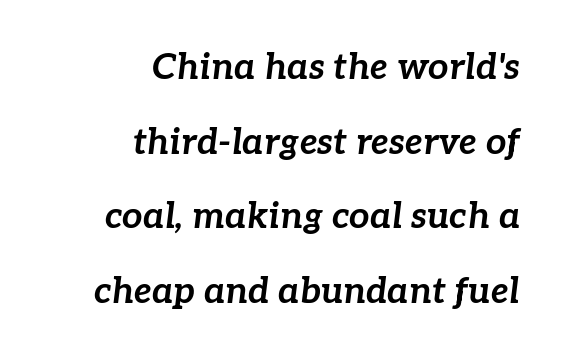
Q: Is the text bold? A: Yes.
Q: Is the text italic (slanted)? A: Yes, it leans right by about 7 degrees.
Q: Is the text underlined? A: No.
Q: How is the paragraph aligned? A: Right-aligned.
Q: Is the spacing between letters normal or unusually wide? A: Normal.
Q: Is the spacing between lines tight, normal or loose? A: Loose.
Q: Width (condensed, normal, or wide)? A: Normal.
Q: Stroke contrast? A: Low.
Q: x-height? A: Medium.
Q: Monospaced? A: No.
